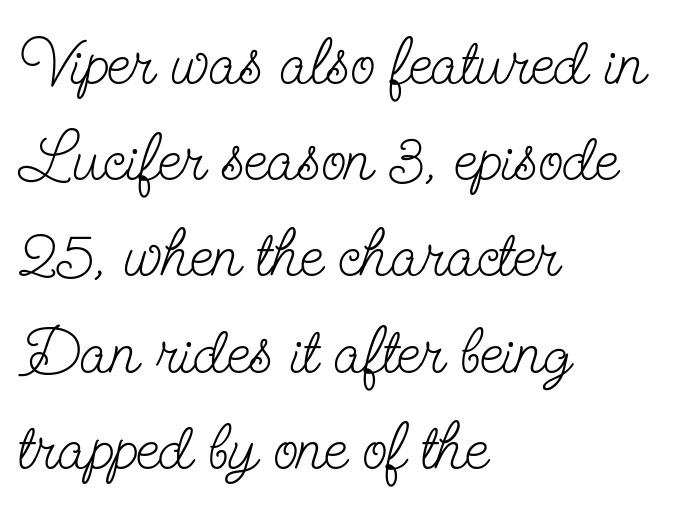
The image shows 65 px light, condensed serif type; set left-aligned, normal line spacing (1.48x), normal letter spacing, not underlined; low stroke contrast and a small x-height.
